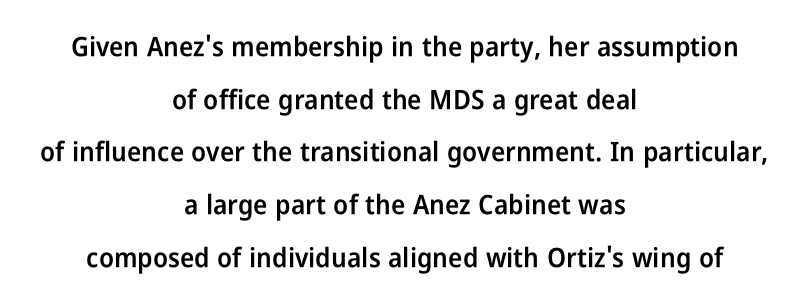
The image shows 27 px text type, upright; set centered, loose line spacing (1.95x), normal letter spacing, not underlined.
